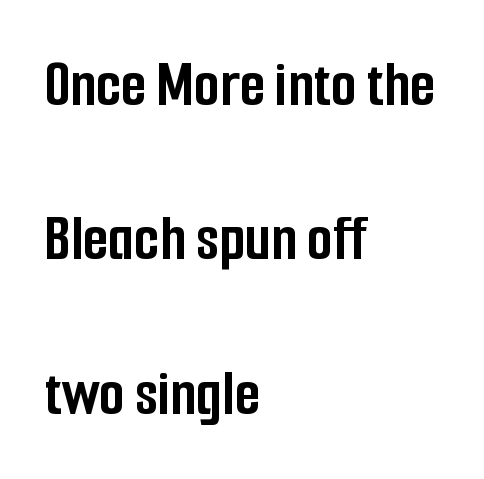
Q: Is the text bold? A: Yes.
Q: Is the text italic (slanted)? A: No, it is upright.
Q: Is the typeface a serif or a sans-serif typeface? A: Sans-serif.
Q: Is the text underlined? A: No.
Q: How is the paragraph aligned? A: Left-aligned.
Q: Is the spacing between letters normal or unusually wide? A: Normal.
Q: Is the spacing between lines tight, normal or loose? A: Loose.
Q: Width (condensed, normal, or wide)? A: Condensed.
Q: Stroke contrast? A: Low.
Q: x-height? A: Medium.
Q: Monospaced? A: No.
